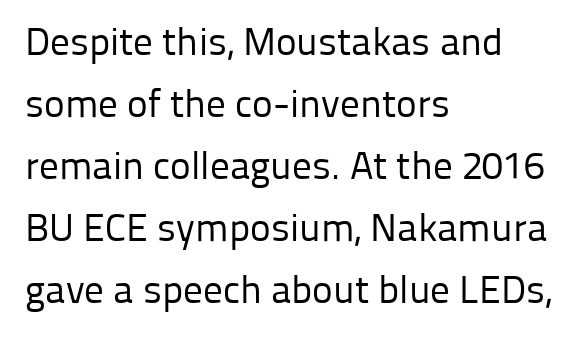
{"serif": "no", "italic": "no", "bold": "no", "weight": "regular", "width": "normal", "stroke_contrast": "low", "x_height": "medium", "monospaced": "no", "underline": "no", "align": "left", "line_spacing": "normal", "line_spacing_ratio": 1.59, "letter_spacing": "normal", "letter_spacing_em": 0.0, "glyph_px": 39}
